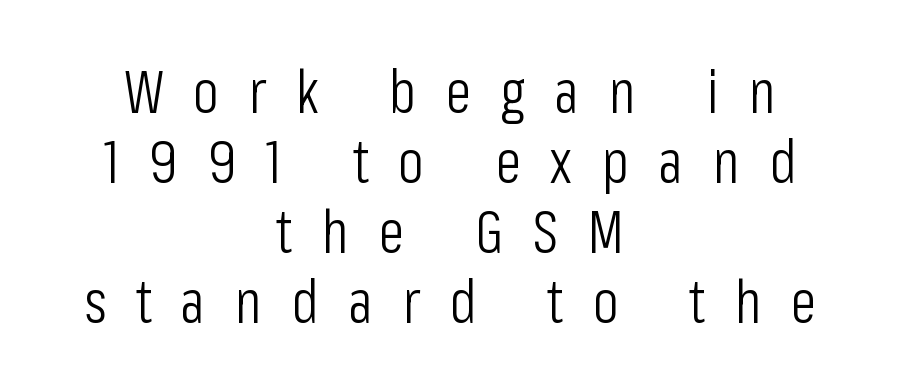
Q: Is the text bold? A: No.
Q: Is the text italic (slanted)? A: No, it is upright.
Q: Is the typeface a serif or a sans-serif typeface? A: Sans-serif.
Q: Is the text underlined? A: No.
Q: How is the paragraph aligned? A: Centered.
Q: Is the spacing between letters normal or unusually wide? A: Unusually wide.
Q: Is the spacing between lines tight, normal or loose? A: Tight.
Q: Width (condensed, normal, or wide)? A: Condensed.
Q: Stroke contrast? A: Low.
Q: x-height? A: Medium.
Q: Monospaced? A: No.
